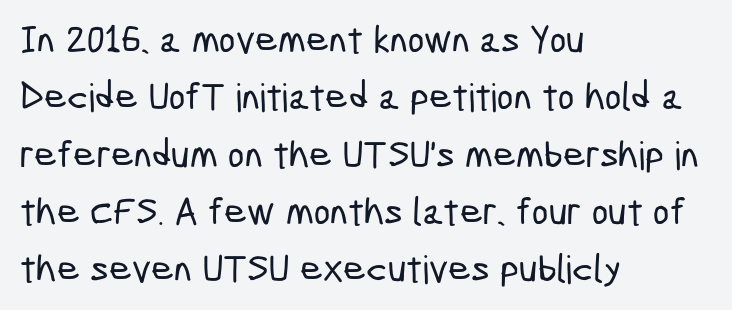
{"serif": "no", "width": "condensed", "stroke_contrast": "low", "x_height": "medium", "monospaced": "no", "underline": "no", "align": "left", "line_spacing": "normal", "line_spacing_ratio": 1.47, "letter_spacing": "normal", "letter_spacing_em": 0.0, "glyph_px": 39}
